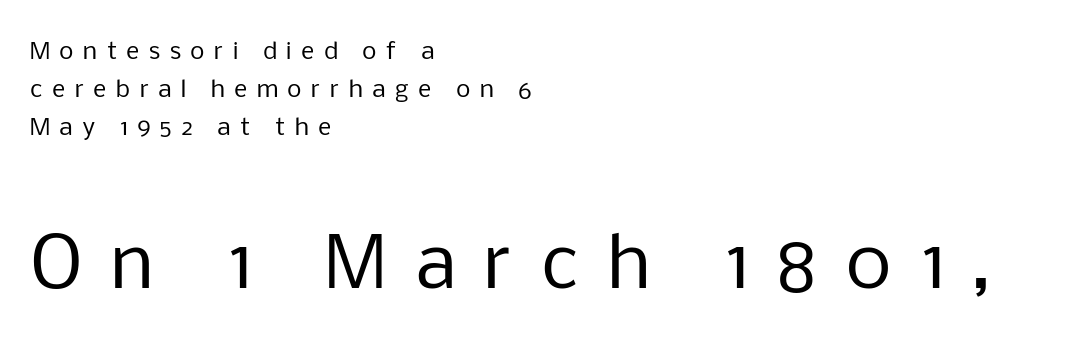
Spacing verdict: proportional, widths tailored to each character. Caption: face not bold, strokes unweighted. Each word looks stretched out because of the extra space between its letters. No word sits above an underline. Look at the glyph heights: the lower group is clearly the bigger setting.
